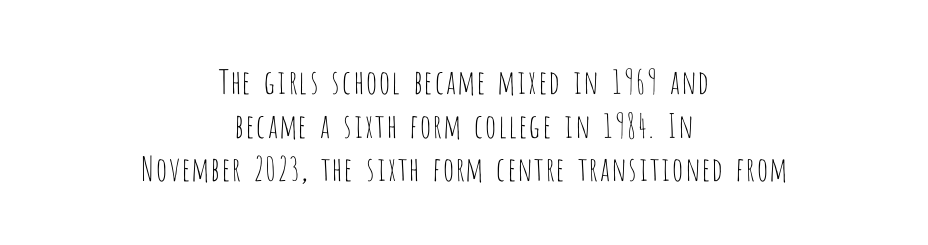
The image shows 33 px thin, condensed sans-serif type, upright; set centered, normal line spacing (1.32x), normal letter spacing, not underlined; low stroke contrast and a large x-height.
